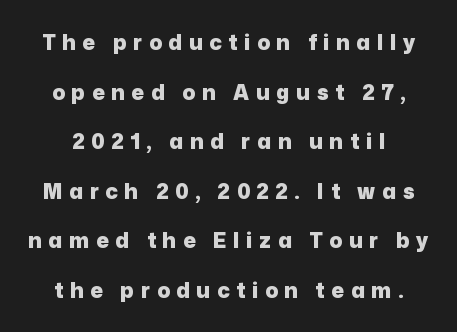
{"italic": "no", "bold": "yes", "underline": "no", "line_spacing": "loose", "line_spacing_ratio": 2.36, "letter_spacing": "wide", "letter_spacing_em": 0.32, "glyph_px": 21}
